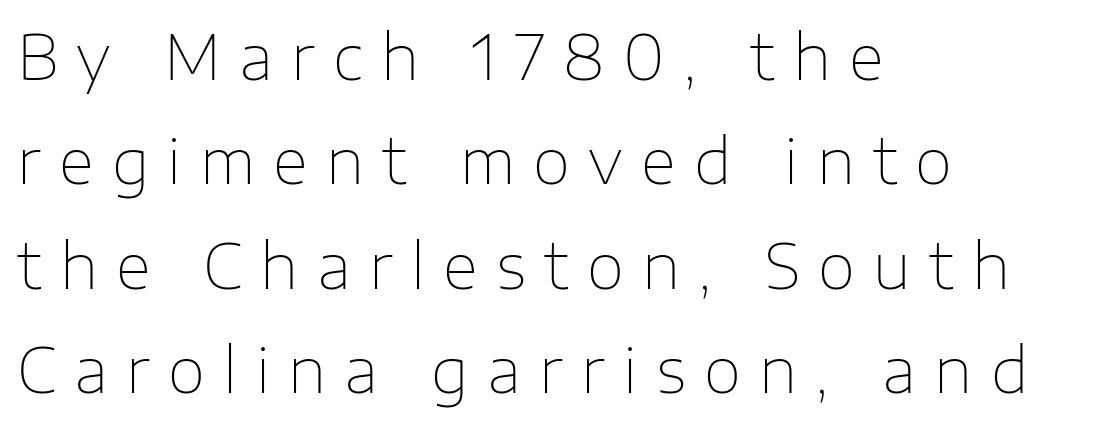
The image shows 61 px thin sans-serif type, upright; set left-aligned, line spacing 1.71x, unusually wide letter spacing (+0.3 em), not underlined; low stroke contrast and a medium x-height.
